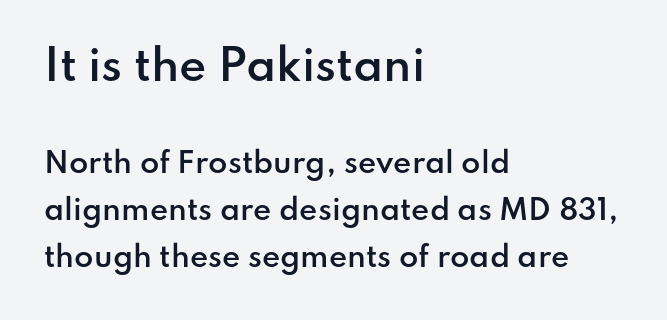
Looks like regular typesetting: each glyph gets only the width it needs. Line spacing here is normal. Ascenders rise straight up at ninety degrees. Is the block centered? No — it sits flush against the left margin. Serifs: no, the terminals of the letterforms are clean.
